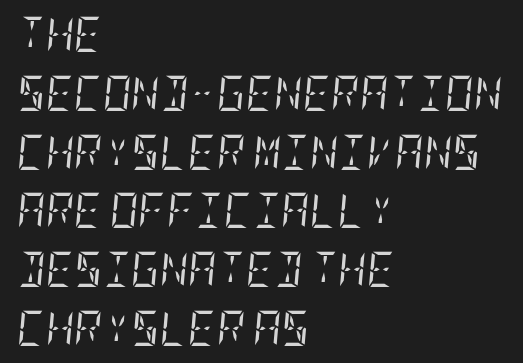
Q: Is the text bold? A: No.
Q: Is the text italic (slanted)? A: Yes, it leans right by about 5 degrees.
Q: Is the typeface a serif or a sans-serif typeface? A: Serif.
Q: Is the text underlined? A: No.
Q: How is the paragraph aligned? A: Left-aligned.
Q: Is the spacing between letters normal or unusually wide? A: Normal.
Q: Is the spacing between lines tight, normal or loose? A: Normal.
Q: Width (condensed, normal, or wide)? A: Condensed.
Q: Stroke contrast? A: Low.
Q: x-height? A: Large.
